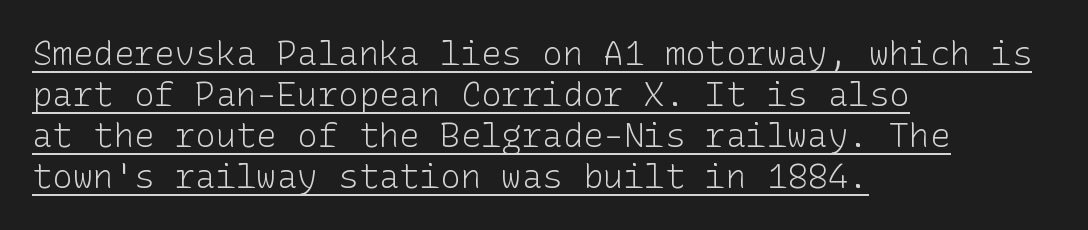
The strokes carry an ordinary text weight at most. The typesetter has applied underlining to the passage shown. These lines were composed using upright roman letters. A typesetter would call this zero additional tracking. Where is the straight margin? On the left. Nope, no serifs anywhere on these letters.
